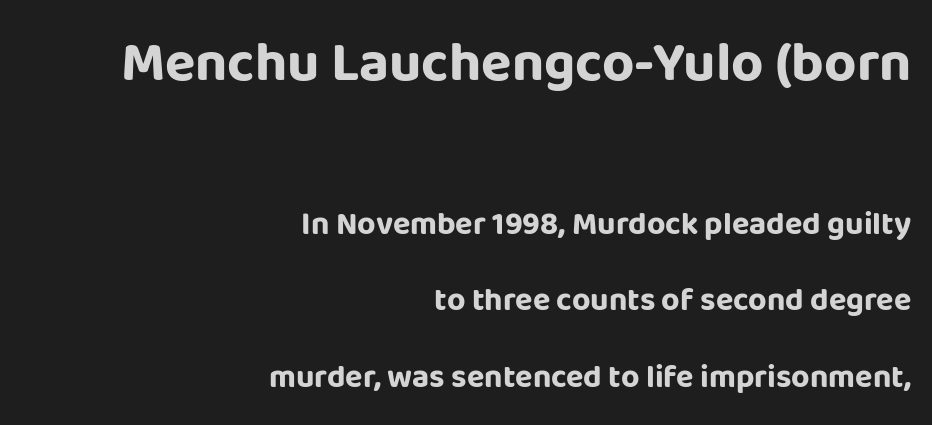
The words here are not underlined. You could not count columns in this text — the font is proportionally spaced. The space between consecutive lines is lavish. In terms of weight, the rendering is a true, heavy bold. Examine the stroke ends and you'll find no serifs. What stands out about the letter spacing? Nothing — it is the standard amount.
